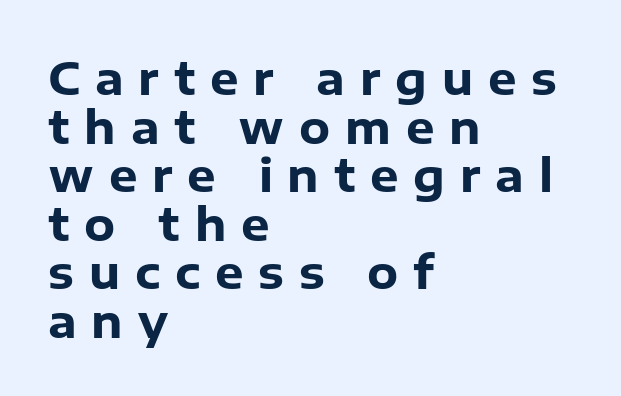
Q: Is the text bold? A: Yes.
Q: Is the text italic (slanted)? A: No, it is upright.
Q: Is the typeface a serif or a sans-serif typeface? A: Sans-serif.
Q: Is the text underlined? A: No.
Q: How is the paragraph aligned? A: Left-aligned.
Q: Is the spacing between letters normal or unusually wide? A: Unusually wide.
Q: Is the spacing between lines tight, normal or loose? A: Tight.
Q: Width (condensed, normal, or wide)? A: Normal.
Q: Stroke contrast? A: Low.
Q: x-height? A: Medium.
Q: Monospaced? A: No.
